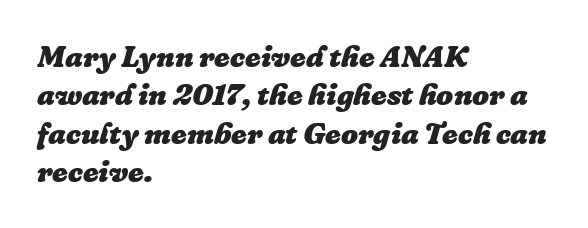
{"italic": "yes", "lean": "right", "slant_degrees": 16, "bold": "yes", "weight": "heavy", "width": "normal", "stroke_contrast": "low", "x_height": "medium", "monospaced": "no", "underline": "no", "align": "left", "line_spacing": "normal", "line_spacing_ratio": 1.28, "letter_spacing": "normal", "letter_spacing_em": 0.0, "glyph_px": 30}
